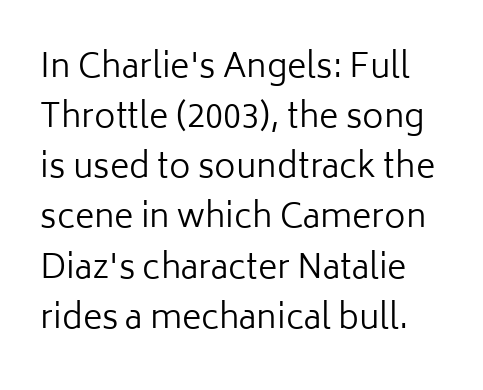
{"serif": "no", "italic": "no", "bold": "no", "weight": "regular", "width": "normal", "stroke_contrast": "low", "x_height": "medium", "monospaced": "no", "underline": "no", "line_spacing": "normal", "line_spacing_ratio": 1.52, "letter_spacing": "normal", "letter_spacing_em": 0.0, "glyph_px": 33}
